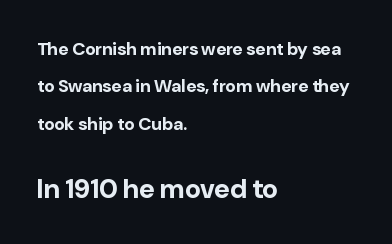
Q: Is the text bold? A: Yes.
Q: Is the text italic (slanted)? A: No, it is upright.
Q: Is the text underlined? A: No.
Q: How is the paragraph aligned? A: Left-aligned.
Q: Is the spacing between letters normal or unusually wide? A: Normal.
Q: Is the spacing between lines tight, normal or loose? A: Loose.
Q: Which block of text is set in a larger size, the first (top) or the second (bottom)? A: The second (bottom) one.
